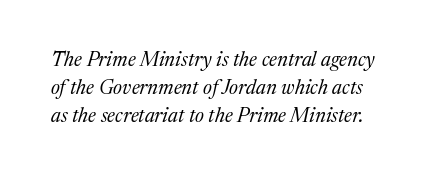
Any mark beneath the type? The region is blank. The rendering applies a slant to the glyphs. Weight class: somewhere from thin through regular. No extra tracking has been applied to these lines.
